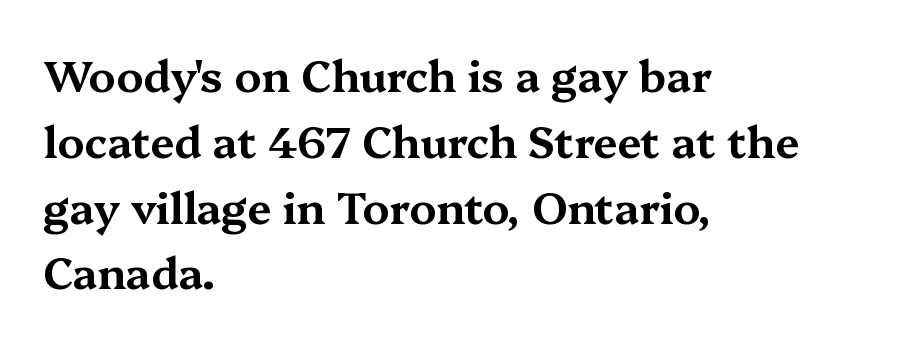
Check the space under the baseline: it is left empty. The face used here is proportionally spaced, like ordinary book or web type. Posture: upright roman. The gaps between neighbouring characters are ordinary and unremarkable. Regarding serifs, this sample has them.
